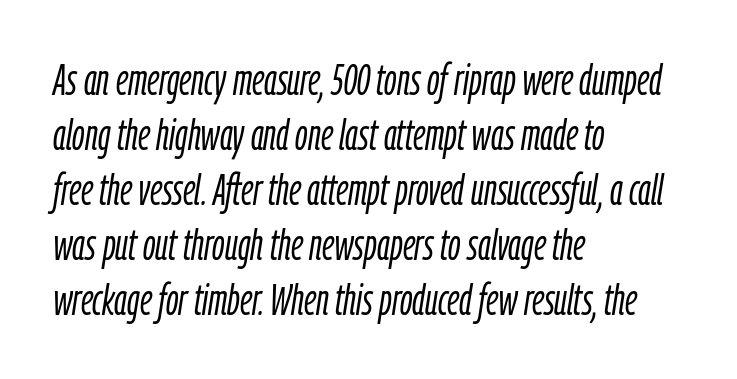
The image shows 43 px light, condensed type, italic (leaning right); set left-aligned, normal line spacing (1.28x), normal letter spacing, not underlined; low stroke contrast and a medium x-height.
